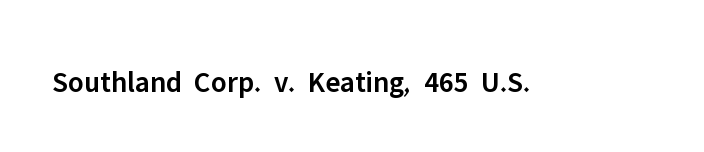
Q: Is the text bold? A: Semi-bold.
Q: Is the text italic (slanted)? A: No, it is upright.
Q: Is the typeface a serif or a sans-serif typeface? A: Sans-serif.
Q: Is the text underlined? A: No.
Q: Is the spacing between letters normal or unusually wide? A: Normal.
Q: Width (condensed, normal, or wide)? A: Normal.
Q: Stroke contrast? A: Low.
Q: x-height? A: Medium.
Q: Monospaced? A: No.
